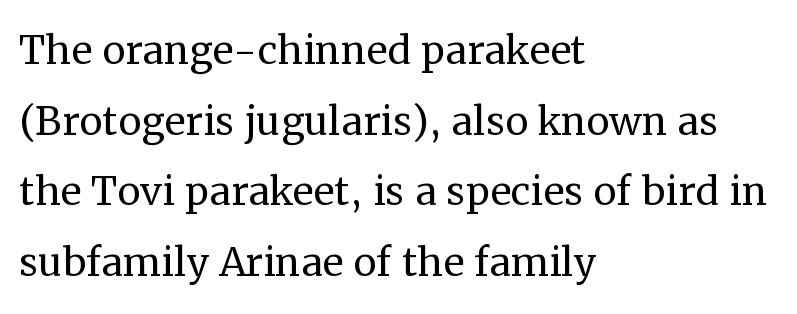
Nothing unusual about the tracking: characters are spaced as the font intends. Letters have the restrained weight of plain body copy at most. If you drew a line through each stem, it would be perfectly vertical. You could not count columns in this text — the font is proportionally spaced.
